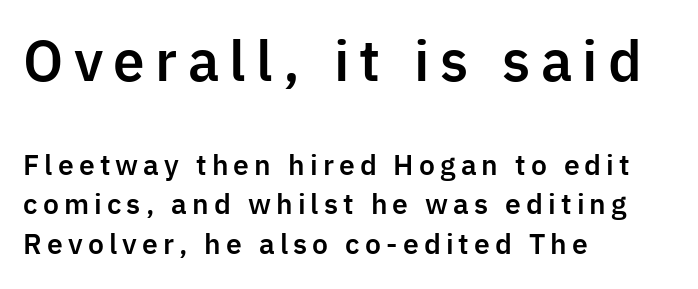
{"serif": "no", "italic": "no", "width": "normal", "stroke_contrast": "low", "x_height": "medium", "monospaced": "no", "underline": "no", "align": "left", "line_spacing": "normal", "line_spacing_ratio": 1.47, "larger_block": "first", "size_ratio": 2.0, "glyph_px": 54}
